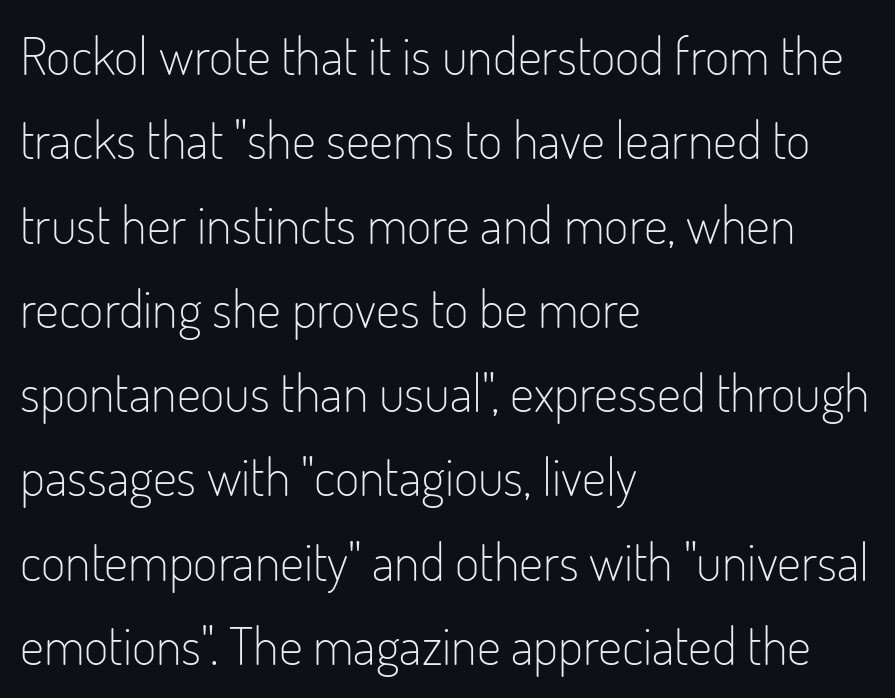
{"serif": "no", "italic": "no", "bold": "no", "weight": "light", "width": "condensed", "stroke_contrast": "low", "x_height": "small", "monospaced": "no", "underline": "no", "align": "left", "line_spacing": "normal", "line_spacing_ratio": 1.59, "letter_spacing": "normal", "letter_spacing_em": 0.0, "glyph_px": 53}
